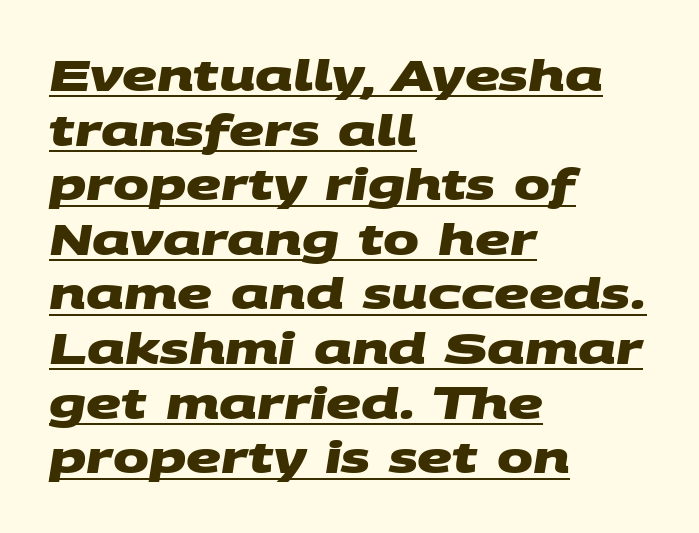
The image shows 43 px heavy, wide sans-serif type; set left-aligned, normal line spacing (1.27x), normal letter spacing, underlined; medium stroke contrast and a large x-height.
